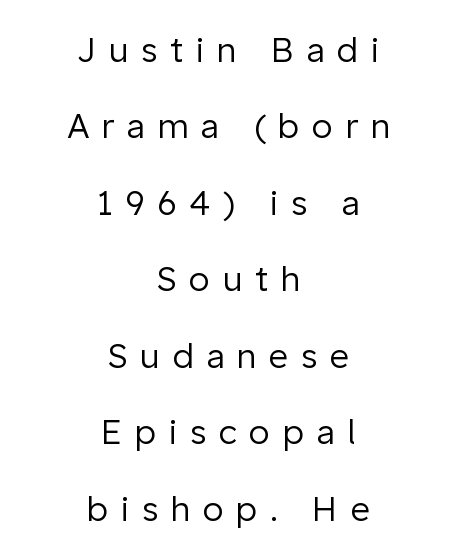
The image shows 34 px regular-weight sans-serif type, upright; set centered, loose line spacing (2.25x), unusually wide letter spacing (+0.37 em), not underlined; low stroke contrast and a medium x-height.
